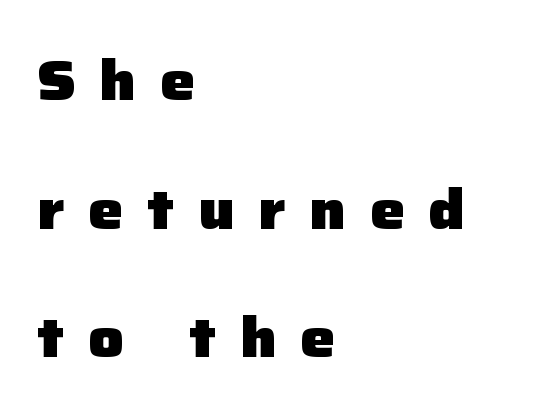
Caption: expanded tracking, letters set apart. Descenders are the only things crossing below the line. No feet cap the strokes, marking this as sans-serif type. Varying glyph widths throughout — classic text-font behaviour. You'd pick this weight for a headline — it's a proper bold. Horizontal bands of white between lines are thick stripes.
